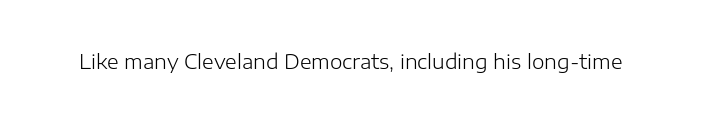
{"italic": "no", "bold": "no", "underline": "no", "letter_spacing": "normal", "letter_spacing_em": 0.0, "glyph_px": 20}
